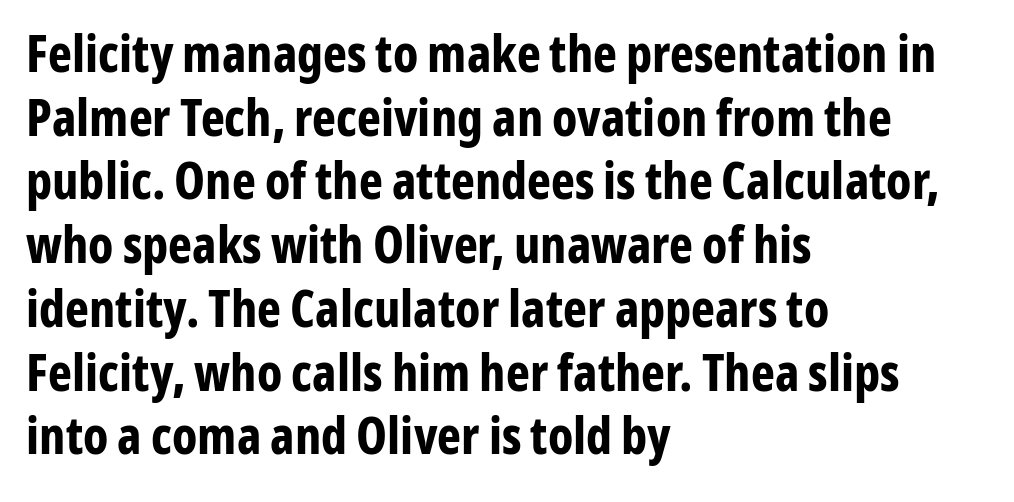
The image shows 51 px bold, condensed sans-serif type, upright; set left-aligned, normal line spacing (1.25x), normal letter spacing, not underlined; low stroke contrast and a medium x-height.
